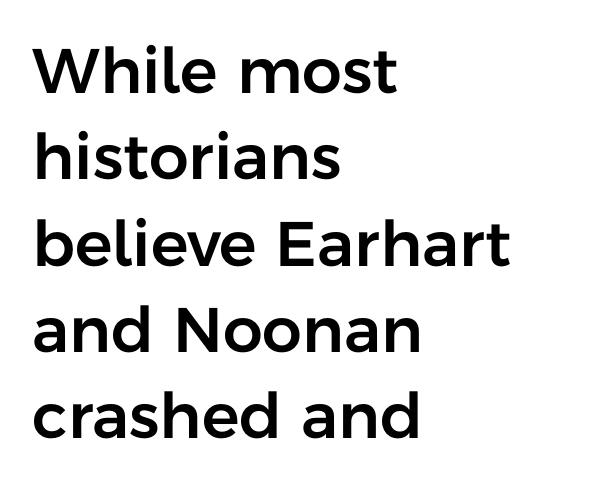
{"serif": "no", "italic": "no", "width": "normal", "stroke_contrast": "low", "x_height": "medium", "monospaced": "no", "underline": "no", "align": "left", "line_spacing": "normal", "line_spacing_ratio": 1.37, "letter_spacing": "normal", "letter_spacing_em": 0.0, "glyph_px": 63}
